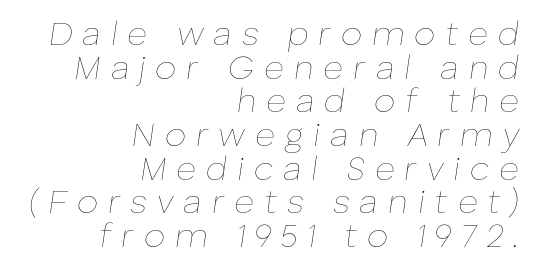
The image shows 34 px thin type, italic (leaning right); set right-aligned, tight line spacing (0.99x), unusually wide letter spacing (+0.29 em), not underlined; low stroke contrast and a medium x-height.
